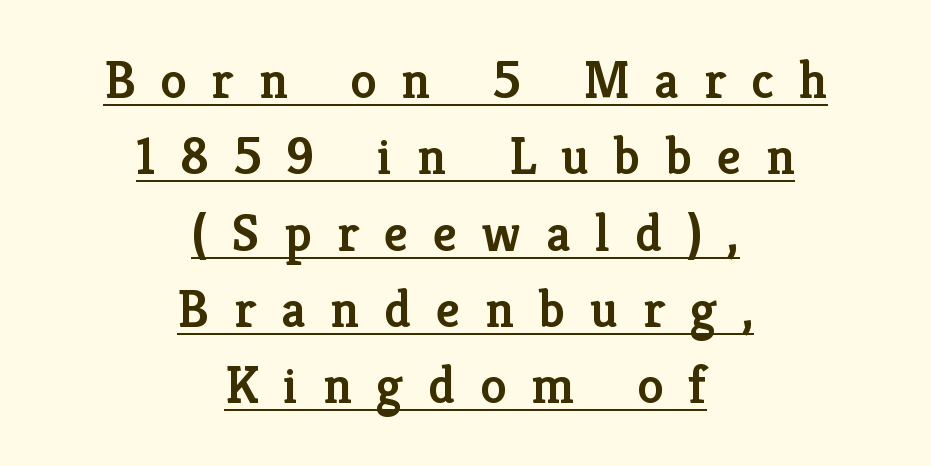
{"serif": "yes", "italic": "no", "bold": "semi", "weight": "semibold", "width": "normal", "stroke_contrast": "low", "x_height": "medium", "monospaced": "no", "underline": "yes", "align": "center", "line_spacing": "normal", "line_spacing_ratio": 1.44, "letter_spacing": "wide", "letter_spacing_em": 0.47, "glyph_px": 53}
